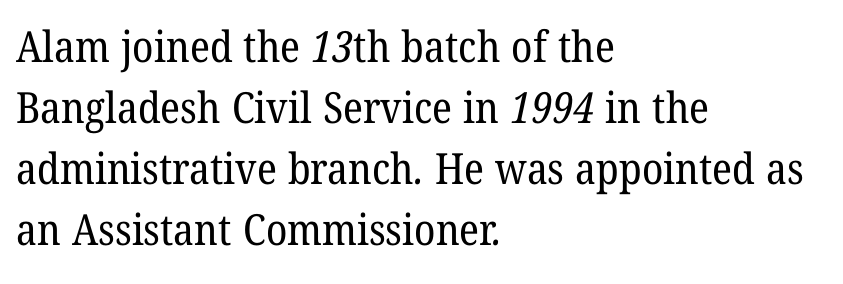
The lines sit at an ordinary, default distance from one another. Ink coverage per letter is moderate at most. Is the letter spacing exaggerated? No — it looks like the ordinary default. Check where the strokes stop: tiny serifs finish them off. Teacher's note: observe the even left margin — that is flush-left alignment.
